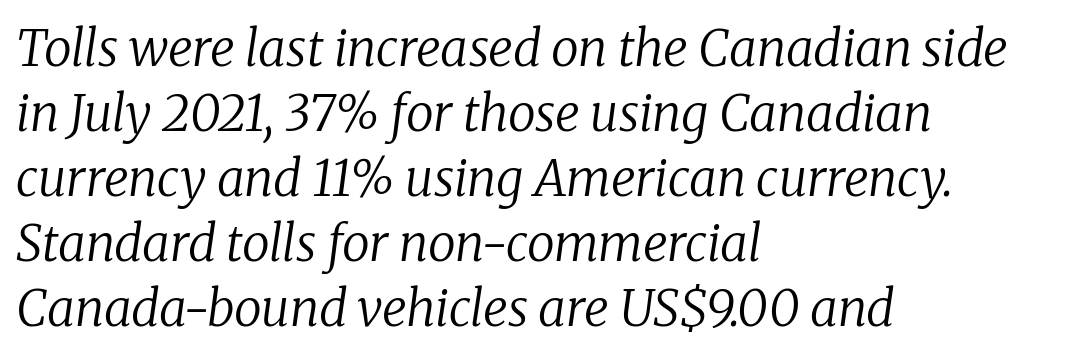
{"serif": "yes", "italic": "yes", "lean": "right", "slant_degrees": 8, "bold": "no", "weight": "regular", "width": "normal", "stroke_contrast": "low", "x_height": "medium", "monospaced": "no", "underline": "no", "align": "left", "line_spacing": "normal", "line_spacing_ratio": 1.3, "letter_spacing": "normal", "letter_spacing_em": 0.0, "glyph_px": 50}
